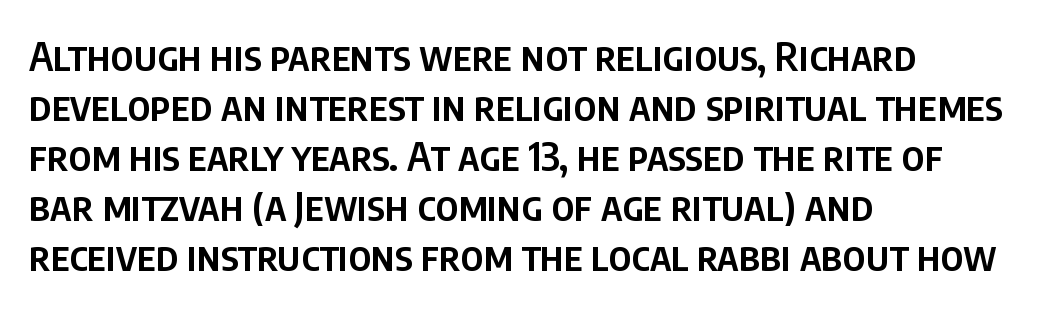
The image shows 40 px semibold, condensed sans-serif type, upright; set left-aligned, normal line spacing (1.25x), normal letter spacing, not underlined; low stroke contrast and a large x-height.
